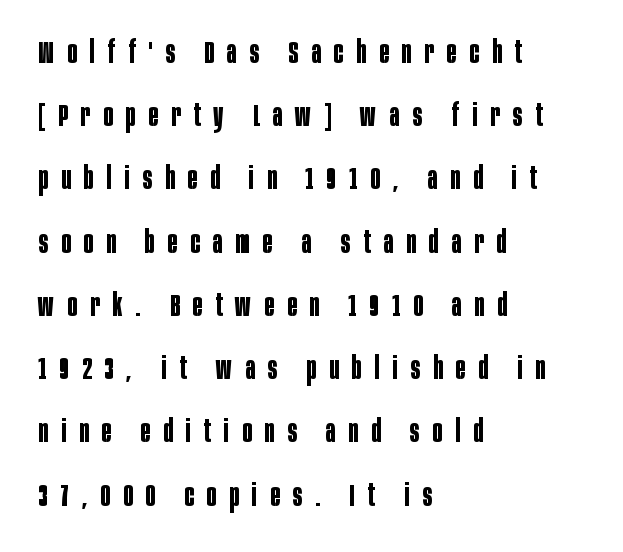
Q: Is the text bold? A: Yes.
Q: Is the text italic (slanted)? A: No, it is upright.
Q: Is the typeface a serif or a sans-serif typeface? A: Sans-serif.
Q: Is the text underlined? A: No.
Q: How is the paragraph aligned? A: Left-aligned.
Q: Is the spacing between letters normal or unusually wide? A: Unusually wide.
Q: Is the spacing between lines tight, normal or loose? A: Loose.
Q: Width (condensed, normal, or wide)? A: Condensed.
Q: Stroke contrast? A: Low.
Q: x-height? A: Large.
Q: Monospaced? A: No.
